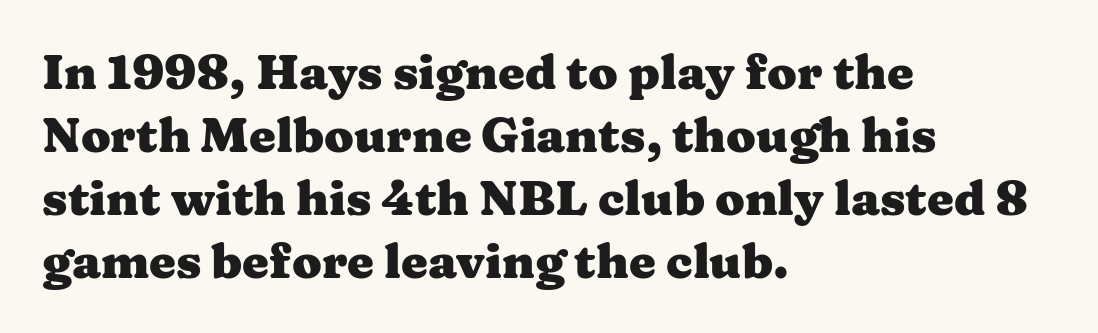
Posture: upright roman. Thick stems and heavy bowls — unmistakably bold. Horizontally, the lines are justified to the leading edge only. Descenders hang freely into open space.
